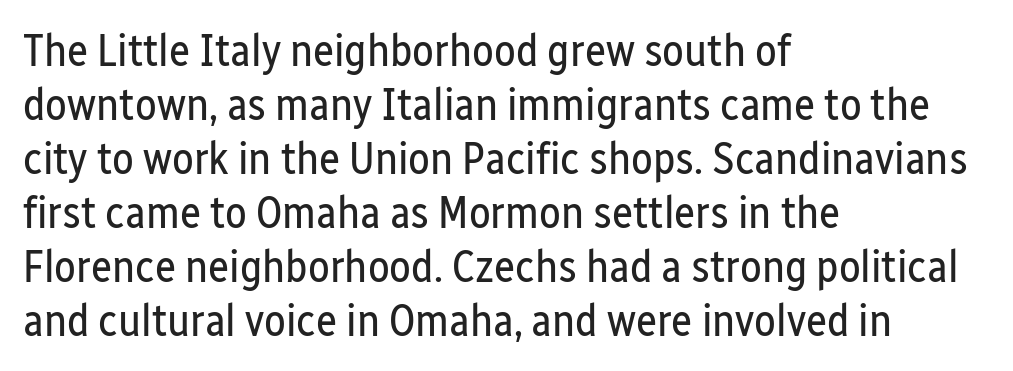
The type is set solid horizontally, with unmodified tracking. Character widths vary here, with narrow letters taking less room than wide ones. Stroke thickness stays within the range of a standard reading face or lighter. Regarding serifs, this sample does without them. The letters stand straight up with perfectly vertical stems.
